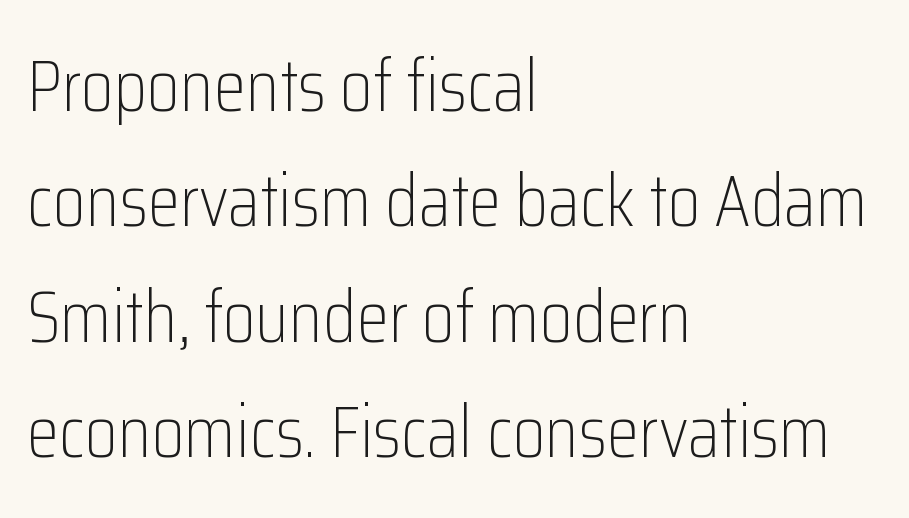
{"serif": "no", "italic": "no", "bold": "no", "weight": "light", "width": "condensed", "stroke_contrast": "low", "x_height": "medium", "monospaced": "no", "underline": "no", "align": "left", "line_spacing": "normal", "line_spacing_ratio": 1.56, "letter_spacing": "normal", "letter_spacing_em": 0.0, "glyph_px": 74}
